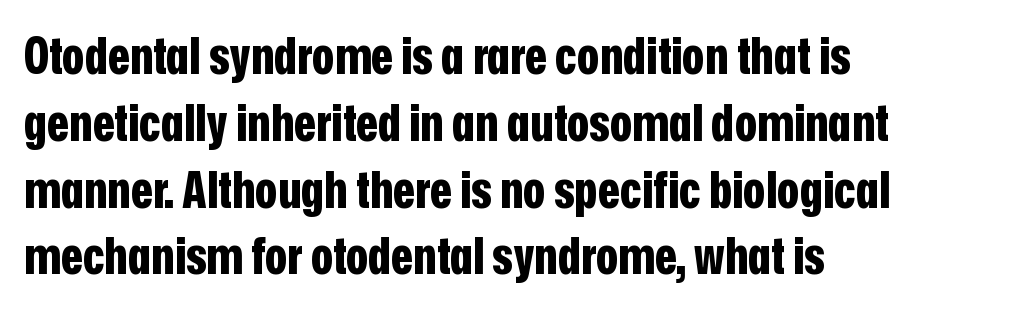
The image shows 51 px bold, condensed sans-serif type, upright; set left-aligned, normal line spacing (1.31x), normal letter spacing, not underlined; low stroke contrast and a medium x-height.
